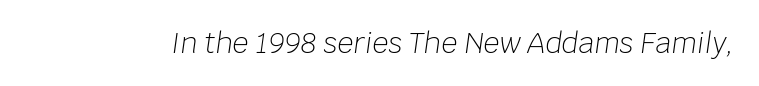
Q: Is the text bold? A: No.
Q: Is the text italic (slanted)? A: Yes, it leans right by about 8 degrees.
Q: Is the text underlined? A: No.
Q: Is the spacing between letters normal or unusually wide? A: Normal.
Q: Width (condensed, normal, or wide)? A: Normal.
Q: Stroke contrast? A: Low.
Q: x-height? A: Large.
Q: Monospaced? A: No.
